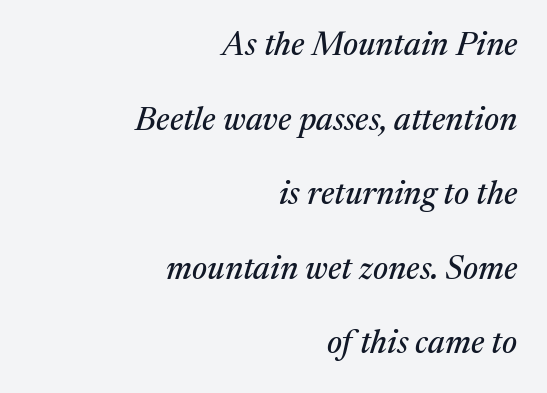
The image shows 33 px serif type, italic (leaning right); set right-aligned, loose line spacing (2.26x), normal letter spacing, not underlined; medium stroke contrast and a medium x-height.
